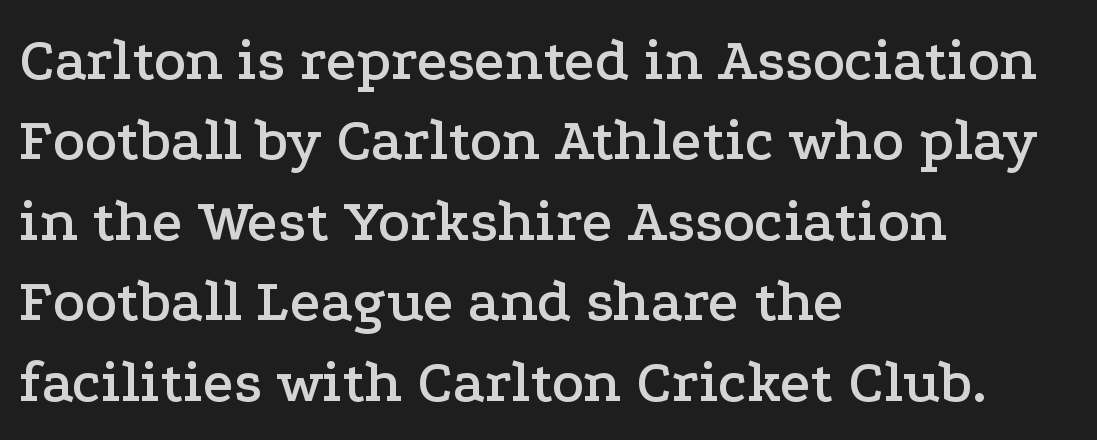
Q: Is the text italic (slanted)? A: No, it is upright.
Q: Is the typeface a serif or a sans-serif typeface? A: Serif.
Q: Is the text underlined? A: No.
Q: How is the paragraph aligned? A: Left-aligned.
Q: Is the spacing between letters normal or unusually wide? A: Normal.
Q: Is the spacing between lines tight, normal or loose? A: Normal.
Q: Width (condensed, normal, or wide)? A: Wide.
Q: Stroke contrast? A: Low.
Q: x-height? A: Medium.
Q: Monospaced? A: No.
